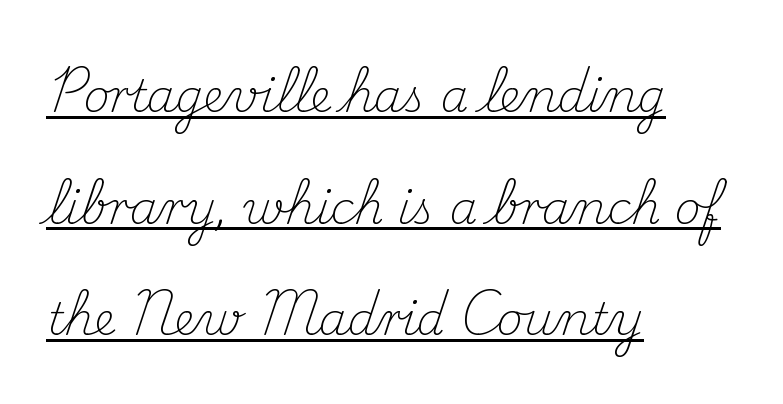
{"serif": "yes", "bold": "no", "weight": "light", "width": "normal", "stroke_contrast": "medium", "x_height": "small", "monospaced": "no", "underline": "yes", "align": "left", "line_spacing": "loose", "line_spacing_ratio": 2.48, "letter_spacing": "normal", "letter_spacing_em": 0.0, "glyph_px": 45}
